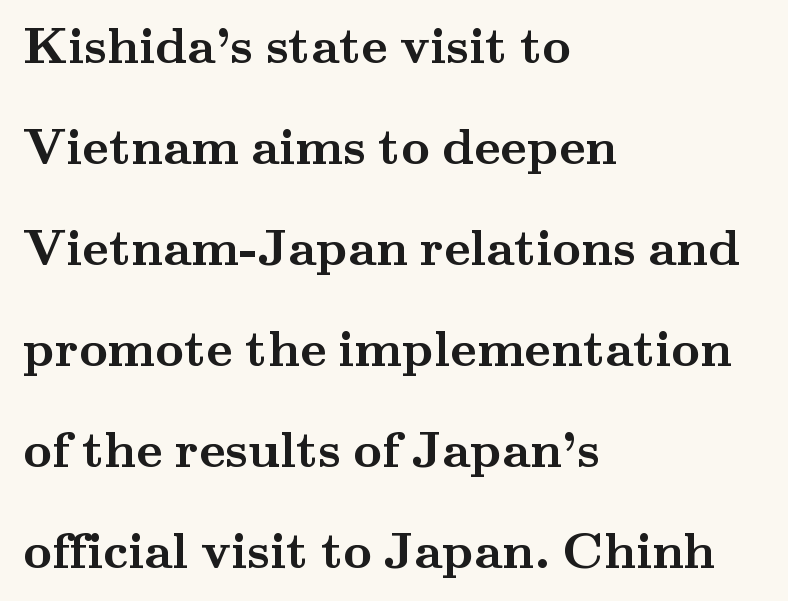
The setting favours the left margin, as ordinary paragraphs usually do. Descenders are the only things crossing below the line. Note the varied advance widths — an 'i' is clearly narrower than an 'm'. It's the straight-up-and-down kind of type.
